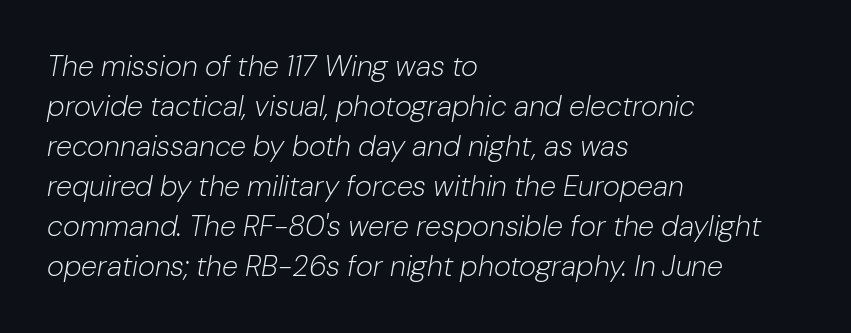
The font sits on the lighter half of the weight spectrum, regular included. Between one letter and the next there's only the usual sliver of space. The rendering uses natural spacing where letterforms have individual widths. A typesetter would call this leading conventional body-copy spacing. Glance below the letters and you will spot only blank space. Teacher's note: observe the even left margin — that is flush-left alignment.
